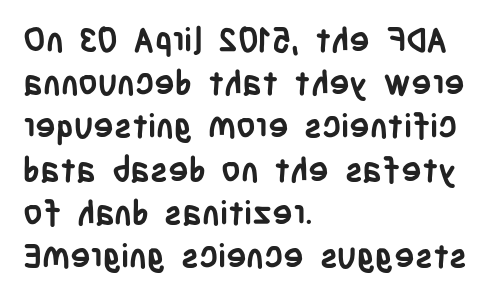
Q: Is the text bold? A: Yes.
Q: Is the text italic (slanted)? A: No, it is upright.
Q: Is the typeface a serif or a sans-serif typeface? A: Sans-serif.
Q: Is the text underlined? A: No.
Q: How is the paragraph aligned? A: Left-aligned.
Q: Is the spacing between letters normal or unusually wide? A: Normal.
Q: Is the spacing between lines tight, normal or loose? A: Normal.
Q: Width (condensed, normal, or wide)? A: Condensed.
Q: Stroke contrast? A: Low.
Q: x-height? A: Large.
Q: Monospaced? A: No.
